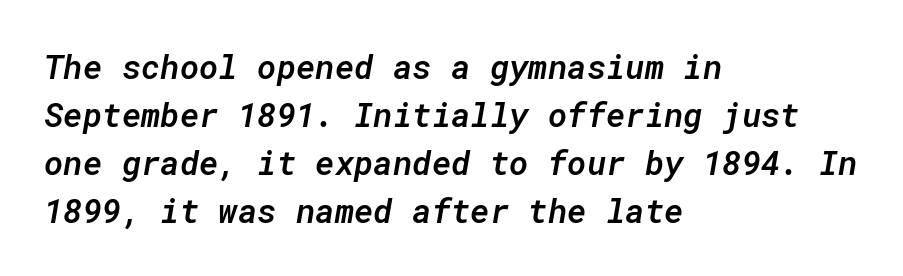
The image shows 33 px semibold type, italic (leaning right), monospaced; set left-aligned, normal line spacing (1.45x), normal letter spacing, not underlined; low stroke contrast and a medium x-height.
